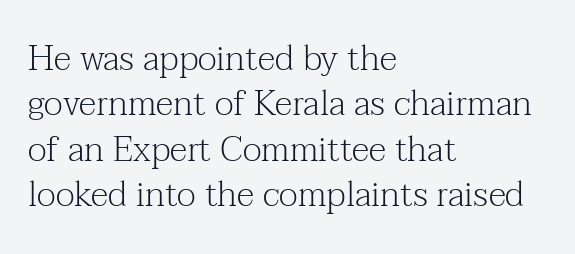
{"serif": "yes", "italic": "no", "bold": "no", "weight": "light", "width": "normal", "stroke_contrast": "medium", "x_height": "medium", "monospaced": "no", "underline": "no", "align": "left", "line_spacing": "normal", "line_spacing_ratio": 1.3, "letter_spacing": "normal", "letter_spacing_em": 0.0, "glyph_px": 35}
